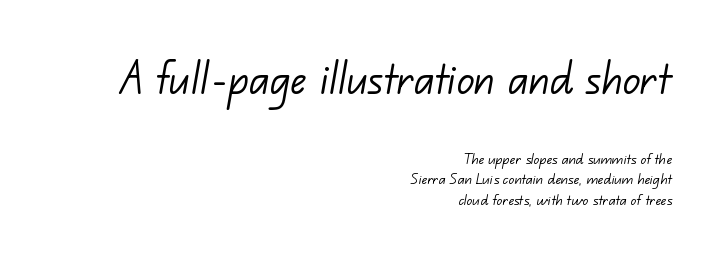
In CSS terms this would be text-align: right. The characters display no serif detailing; their extremities are plain. Words float on clear page, feet unadorned. Each word holds together tightly as a unit, with standard inter-letter gaps. Visually, the top section dominates because its glyphs are scaled up. The lines are packed closely together with very little leading.
